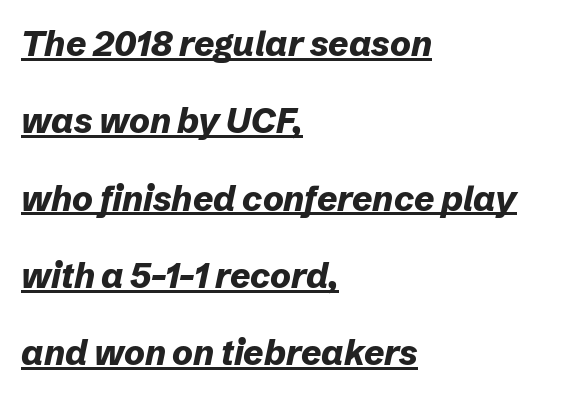
The image shows 35 px bold type, italic (leaning right); set left-aligned, loose line spacing (2.21x), normal letter spacing, underlined; low stroke contrast and a medium x-height.
